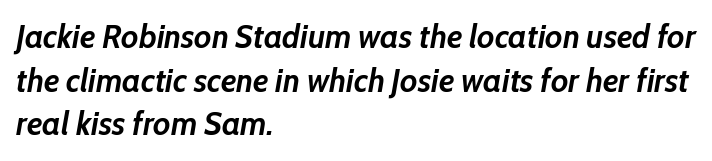
{"italic": "yes", "lean": "right", "slant_degrees": 10, "bold": "yes", "weight": "semibold", "width": "normal", "stroke_contrast": "low", "x_height": "medium", "monospaced": "no", "underline": "no", "align": "left", "line_spacing": "normal", "line_spacing_ratio": 1.32, "letter_spacing": "normal", "letter_spacing_em": 0.0, "glyph_px": 33}
